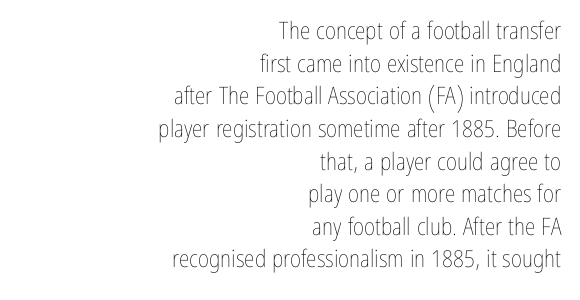
Q: Is the text bold? A: No.
Q: Is the text italic (slanted)? A: No, it is upright.
Q: Is the text underlined? A: No.
Q: How is the paragraph aligned? A: Right-aligned.
Q: Is the spacing between letters normal or unusually wide? A: Normal.
Q: Is the spacing between lines tight, normal or loose? A: Normal.
